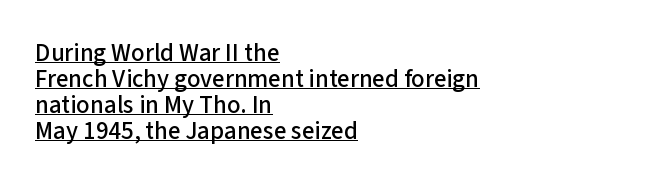
Q: Is the text italic (slanted)? A: No, it is upright.
Q: Is the text underlined? A: Yes.
Q: How is the paragraph aligned? A: Left-aligned.
Q: Is the spacing between letters normal or unusually wide? A: Normal.
Q: Is the spacing between lines tight, normal or loose? A: Tight.
